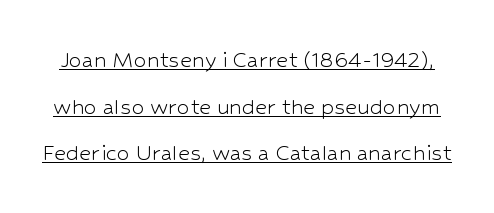
The image shows 26 px text type, upright; set line spacing 1.79x, normal letter spacing, underlined.
